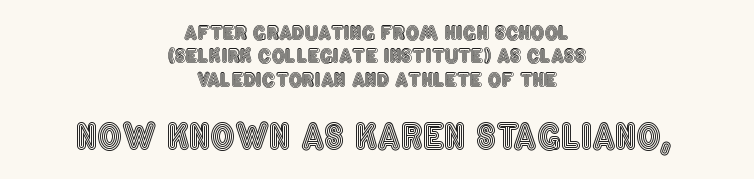
Q: Is the text italic (slanted)? A: No, it is upright.
Q: Is the text underlined? A: No.
Q: How is the paragraph aligned? A: Centered.
Q: Is the spacing between letters normal or unusually wide? A: Normal.
Q: Which block of text is set in a larger size, the first (top) or the second (bottom)? A: The second (bottom) one.
Q: Width (condensed, normal, or wide)? A: Condensed.
Q: x-height? A: Large.
Q: Monospaced? A: No.
